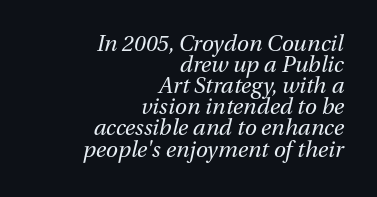
The image shows 22 px text type, italic (leaning right); set right-aligned, tight line spacing (0.96x), normal letter spacing, not underlined.
